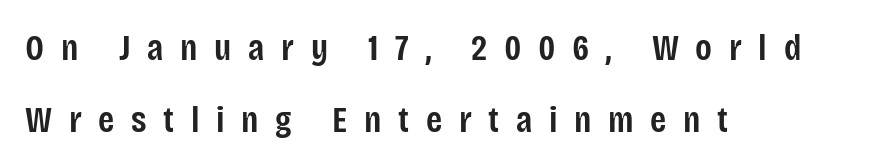
Q: Is the text bold? A: Semi-bold.
Q: Is the text italic (slanted)? A: No, it is upright.
Q: Is the typeface a serif or a sans-serif typeface? A: Sans-serif.
Q: Is the text underlined? A: No.
Q: How is the paragraph aligned? A: Left-aligned.
Q: Is the spacing between letters normal or unusually wide? A: Unusually wide.
Q: Is the spacing between lines tight, normal or loose? A: Loose.
Q: Width (condensed, normal, or wide)? A: Condensed.
Q: Stroke contrast? A: Low.
Q: x-height? A: Large.
Q: Monospaced? A: No.
